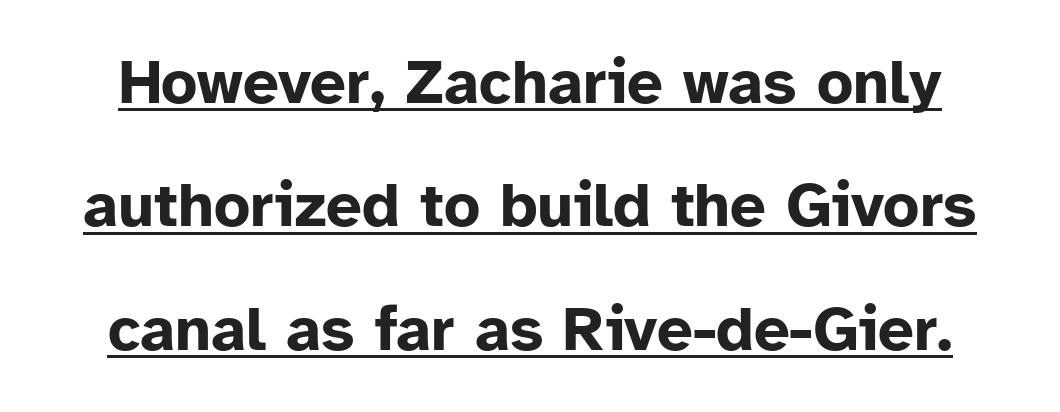
Q: Is the text bold? A: Yes.
Q: Is the text italic (slanted)? A: No, it is upright.
Q: Is the typeface a serif or a sans-serif typeface? A: Sans-serif.
Q: Is the text underlined? A: Yes.
Q: Is the spacing between letters normal or unusually wide? A: Normal.
Q: Is the spacing between lines tight, normal or loose? A: Loose.
Q: Width (condensed, normal, or wide)? A: Normal.
Q: Stroke contrast? A: Low.
Q: x-height? A: Medium.
Q: Monospaced? A: No.
